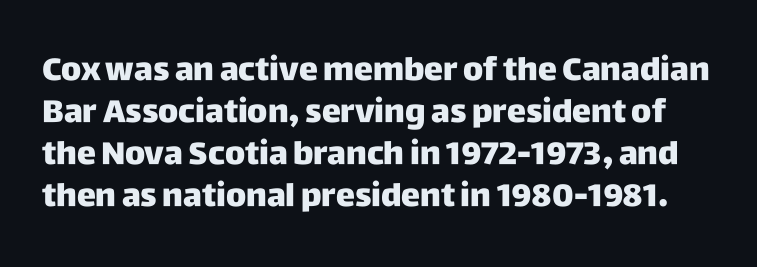
Check the space under the baseline: it is left empty. Summary of weight: heavy, a full bold. Glyph-to-glyph distance matches everyday printed text. Is there any slant? The stems are plumb.
